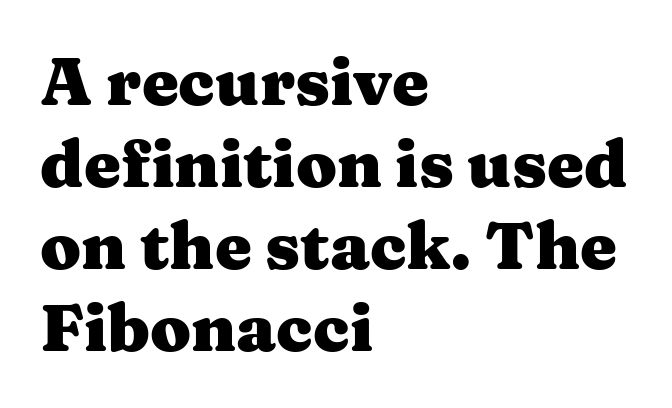
{"serif": "yes", "italic": "no", "bold": "yes", "weight": "heavy", "width": "wide", "stroke_contrast": "medium", "x_height": "medium", "monospaced": "no", "underline": "no", "align": "left", "line_spacing_ratio": 1.24, "letter_spacing": "normal", "letter_spacing_em": 0.0, "glyph_px": 66}
